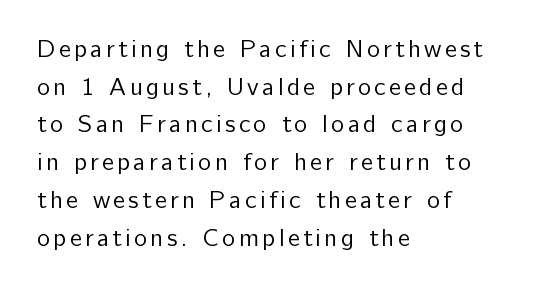
Plain, unruled lines of type. Rendered with straight, roman letterforms. Notice how descenders clear the ascenders below comfortably — that's standard leading. Compared with a typical body face, this is equally light or lighter still.
